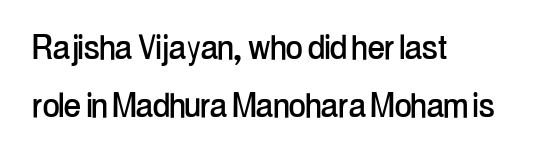
Q: Is the text italic (slanted)? A: No, it is upright.
Q: Is the typeface a serif or a sans-serif typeface? A: Sans-serif.
Q: Is the text underlined? A: No.
Q: How is the paragraph aligned? A: Left-aligned.
Q: Is the spacing between letters normal or unusually wide? A: Normal.
Q: Is the spacing between lines tight, normal or loose? A: Normal.
Q: Width (condensed, normal, or wide)? A: Condensed.
Q: Stroke contrast? A: Low.
Q: x-height? A: Medium.
Q: Monospaced? A: No.
